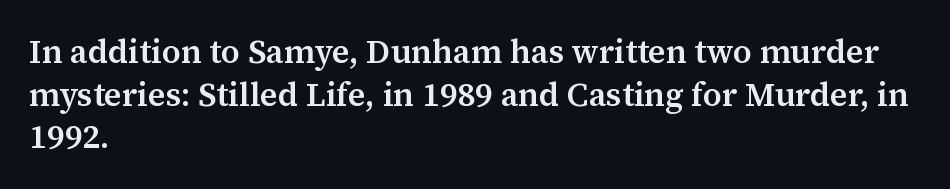
Where is the straight margin? On the left. Caption: semibold face, moderately heavy strokes. Spacing verdict: proportional, widths tailored to each character. The typeface chosen for these lines features serifs.
